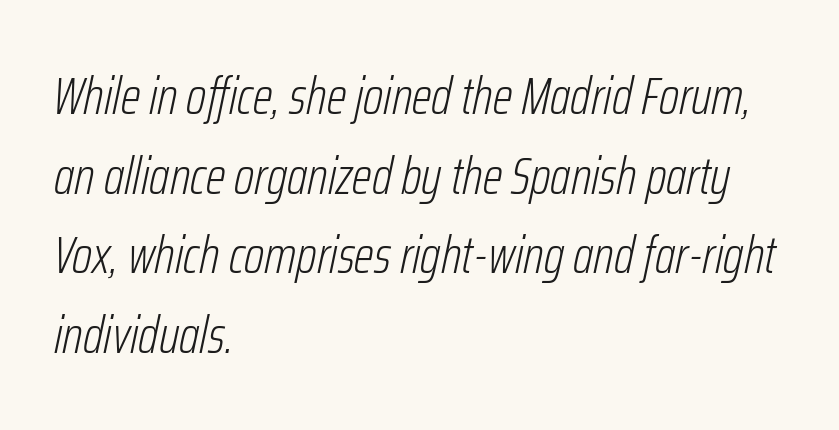
Q: Is the text bold? A: No.
Q: Is the text italic (slanted)? A: Yes, it leans right by about 12 degrees.
Q: Is the text underlined? A: No.
Q: How is the paragraph aligned? A: Left-aligned.
Q: Is the spacing between letters normal or unusually wide? A: Normal.
Q: Is the spacing between lines tight, normal or loose? A: Normal.
Q: Width (condensed, normal, or wide)? A: Condensed.
Q: Stroke contrast? A: Low.
Q: x-height? A: Medium.
Q: Monospaced? A: No.
